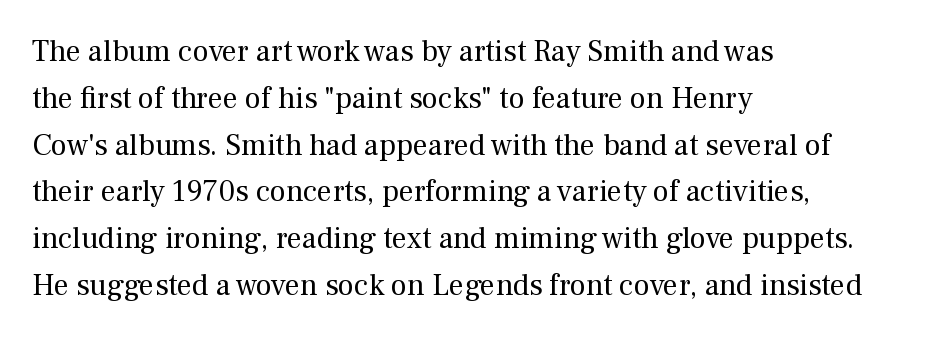
The image shows 30 px regular-weight serif type, upright; set left-aligned, normal line spacing (1.56x), normal letter spacing, not underlined; medium stroke contrast and a medium x-height.
